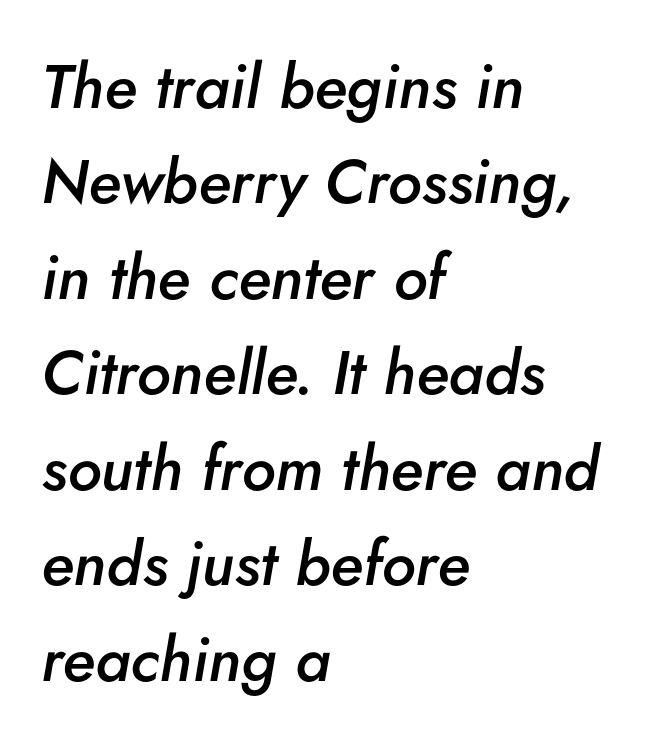
Every character sits at an angle, as italics do. The rendering uses a moderate line-height, typical for paragraphs. Is this a fixed-width face? No — the glyphs have proportional, varying widths. The string is rendered with underlining switched off.
